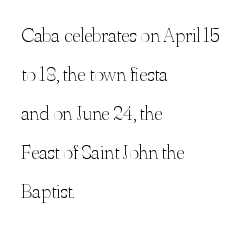
{"italic": "no", "bold": "no", "underline": "no", "align": "left", "line_spacing_ratio": 1.86, "letter_spacing": "normal", "letter_spacing_em": 0.0, "glyph_px": 21}
